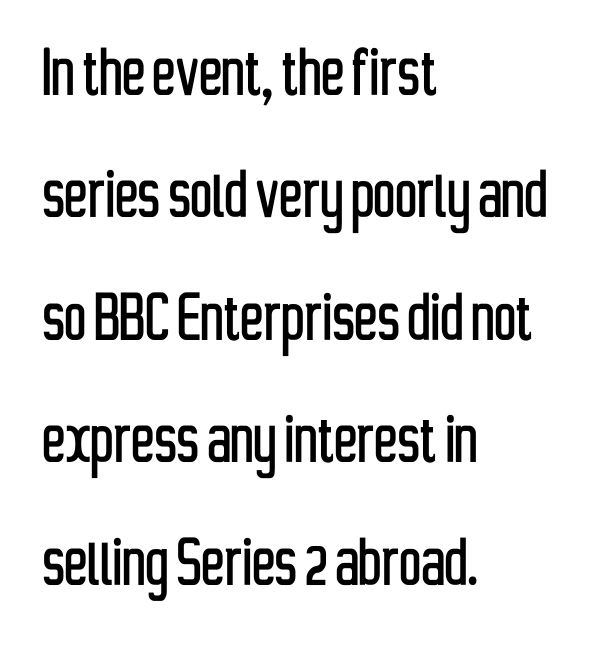
{"serif": "no", "italic": "no", "width": "condensed", "stroke_contrast": "low", "x_height": "medium", "monospaced": "no", "underline": "no", "align": "left", "line_spacing": "normal", "line_spacing_ratio": 1.59, "letter_spacing": "normal", "letter_spacing_em": 0.0, "glyph_px": 77}
